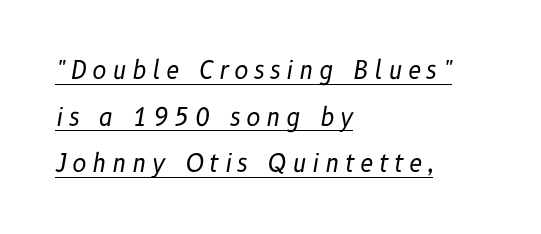
Q: Is the text bold? A: No.
Q: Is the text italic (slanted)? A: Yes, it leans right by about 10 degrees.
Q: Is the text underlined? A: Yes.
Q: How is the paragraph aligned? A: Left-aligned.
Q: Is the spacing between letters normal or unusually wide? A: Unusually wide.
Q: Is the spacing between lines tight, normal or loose? A: Loose.
